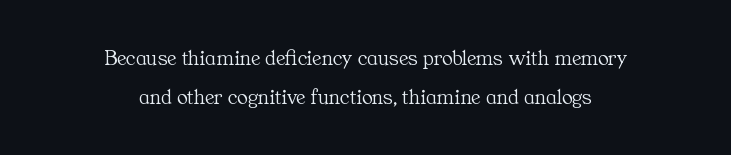
Q: Is the text bold? A: No.
Q: Is the text italic (slanted)? A: No, it is upright.
Q: Is the text underlined? A: No.
Q: How is the paragraph aligned? A: Centered.
Q: Is the spacing between letters normal or unusually wide? A: Normal.
